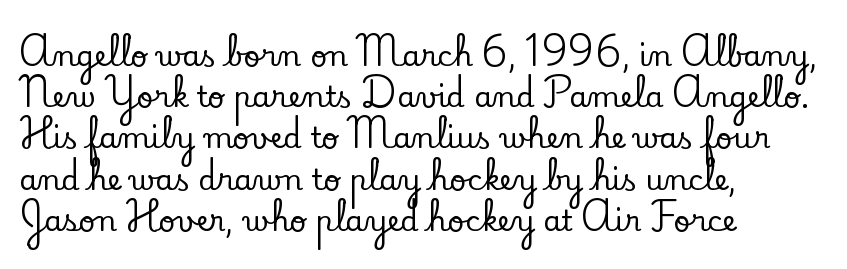
Notice how the passage keeps a crisp vertical edge on the left only. Is this a sans? No — the strokes have serifs. Regular leading. No extra tracking has been applied to these lines. Is this a fixed-width face? No — the glyphs have proportional, varying widths. Honestly, there is no underline to notice here at all.
